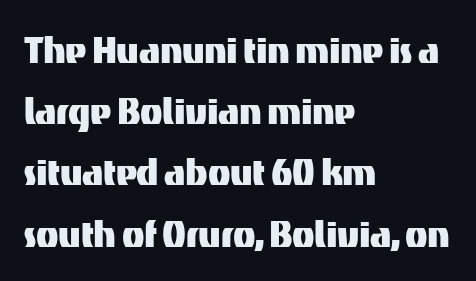
Q: Is the text italic (slanted)? A: No, it is upright.
Q: Is the typeface a serif or a sans-serif typeface? A: Sans-serif.
Q: Is the text underlined? A: No.
Q: How is the paragraph aligned? A: Left-aligned.
Q: Is the spacing between letters normal or unusually wide? A: Normal.
Q: Is the spacing between lines tight, normal or loose? A: Normal.
Q: Width (condensed, normal, or wide)? A: Normal.
Q: Stroke contrast? A: Medium.
Q: x-height? A: Medium.
Q: Monospaced? A: No.
